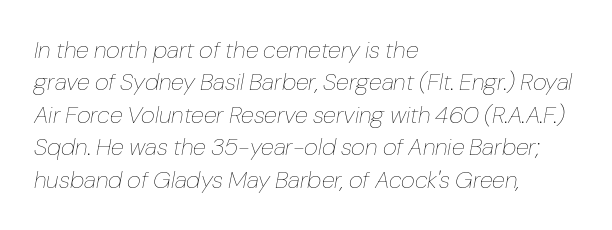
The image shows 24 px text type, italic (leaning right); set left-aligned, normal line spacing (1.35x), normal letter spacing, not underlined.
